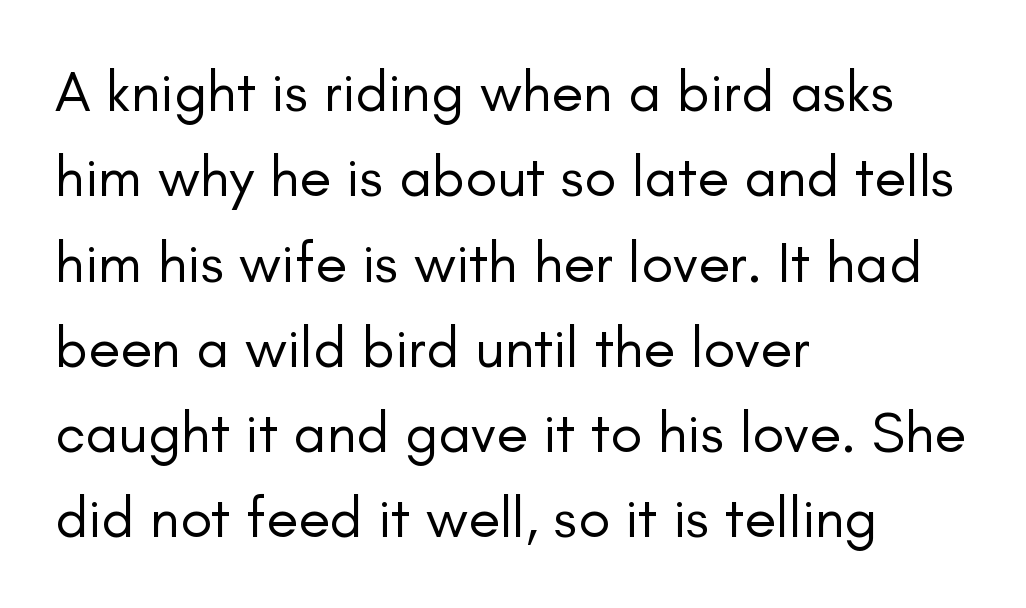
Weight: not bold — regular or lighter. The gaps between neighbouring characters are ordinary and unremarkable. Nobody drew a line under any word here. Whoever set this chose a conventional vertical rhythm. Look at the bottom of the vertical strokes: they stop flat, with no serifs. Proportional: the letters do not fall into vertical columns.
